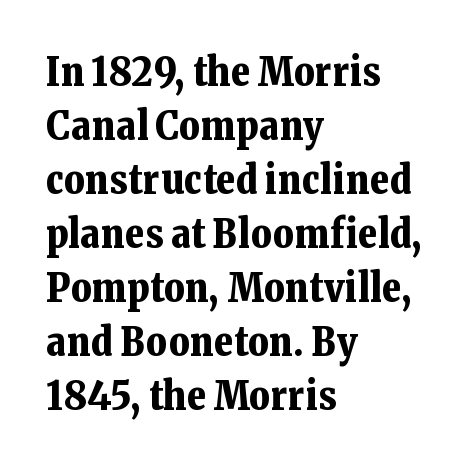
{"serif": "yes", "italic": "no", "bold": "yes", "weight": "bold", "width": "normal", "stroke_contrast": "low", "x_height": "medium", "monospaced": "no", "underline": "no", "align": "left", "line_spacing": "normal", "line_spacing_ratio": 1.35, "letter_spacing": "normal", "letter_spacing_em": 0.0, "glyph_px": 40}
